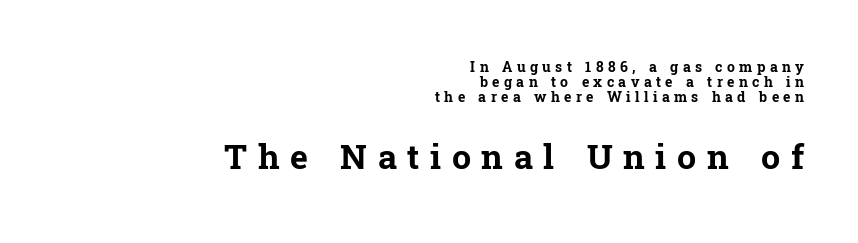
The sample has been set heavy, in full bold. The passage is arranged like a letterhead date or caption credit — flush right. The axis of the letterforms is exactly vertical. Varying glyph widths throughout — classic text-font behaviour. Compared with typical body copy, the letter spacing here is much looser. Nobody drew a line under any word here.
